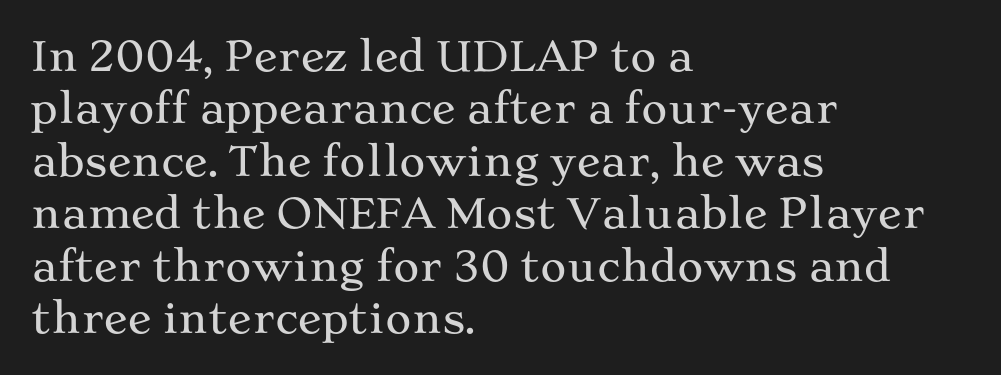
The image shows 40 px wide serif type, upright; set left-aligned, normal line spacing (1.31x), normal letter spacing, not underlined; medium stroke contrast and a medium x-height.
